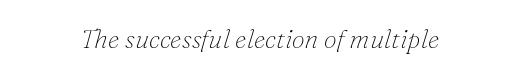
This rendering leaves character spacing at its baseline value. No letter is thick-stroked: the sample isn't bold. Descenders hang freely into open space. Every character sits at an angle, as italics do.
